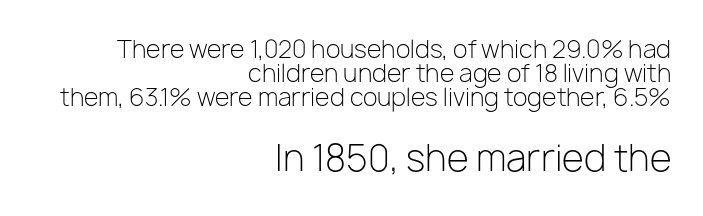
The image shows 36 px light sans-serif type, upright; set right-aligned, tight line spacing (0.99x), normal letter spacing, not underlined; the second (bottom) block is 1.5x larger; low stroke contrast and a medium x-height.
